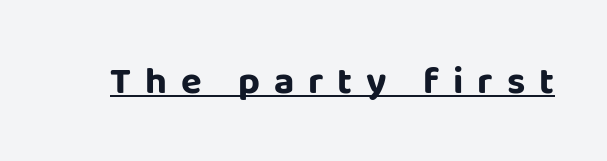
Q: Is the text bold? A: Yes.
Q: Is the text italic (slanted)? A: No, it is upright.
Q: Is the typeface a serif or a sans-serif typeface? A: Sans-serif.
Q: Is the text underlined? A: Yes.
Q: Is the spacing between letters normal or unusually wide? A: Unusually wide.
Q: Width (condensed, normal, or wide)? A: Normal.
Q: Stroke contrast? A: Low.
Q: x-height? A: Large.
Q: Monospaced? A: No.
